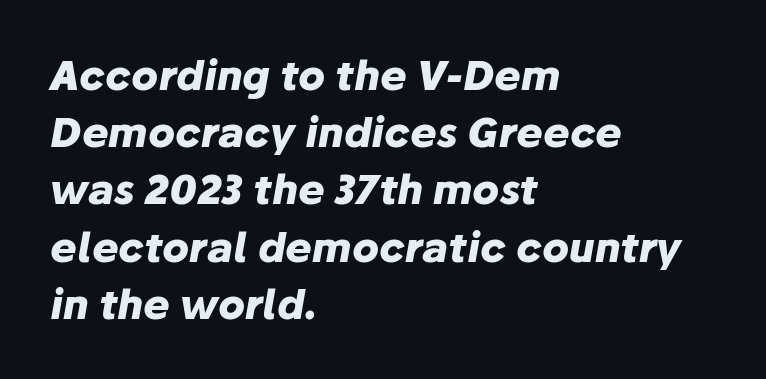
These lines carry a lot of weight — the face is fully bold. Line spacing here is normal. Slanted lettering throughout. The space beneath each line is pristine and unruled. Does the copy run flush right? No — it runs flush left.
